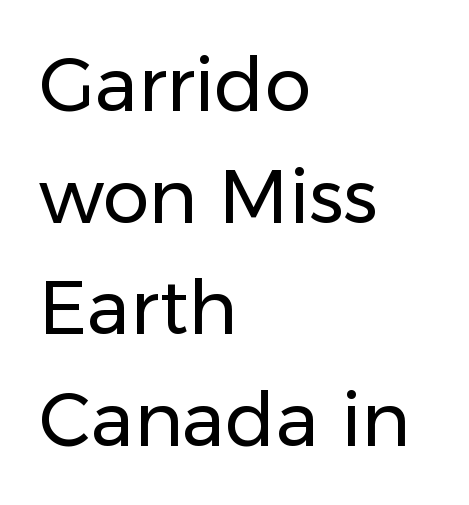
Q: Is the text bold? A: No.
Q: Is the text italic (slanted)? A: No, it is upright.
Q: Is the typeface a serif or a sans-serif typeface? A: Sans-serif.
Q: Is the text underlined? A: No.
Q: How is the paragraph aligned? A: Left-aligned.
Q: Is the spacing between letters normal or unusually wide? A: Normal.
Q: Is the spacing between lines tight, normal or loose? A: Normal.
Q: Width (condensed, normal, or wide)? A: Normal.
Q: Stroke contrast? A: Low.
Q: x-height? A: Medium.
Q: Monospaced? A: No.
